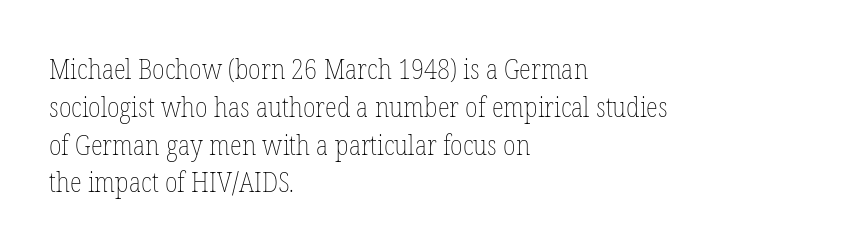
Q: Is the text bold? A: No.
Q: Is the text italic (slanted)? A: No, it is upright.
Q: Is the text underlined? A: No.
Q: How is the paragraph aligned? A: Left-aligned.
Q: Is the spacing between letters normal or unusually wide? A: Normal.
Q: Is the spacing between lines tight, normal or loose? A: Normal.
Q: Width (condensed, normal, or wide)? A: Condensed.
Q: Stroke contrast? A: Low.
Q: x-height? A: Medium.
Q: Monospaced? A: No.
